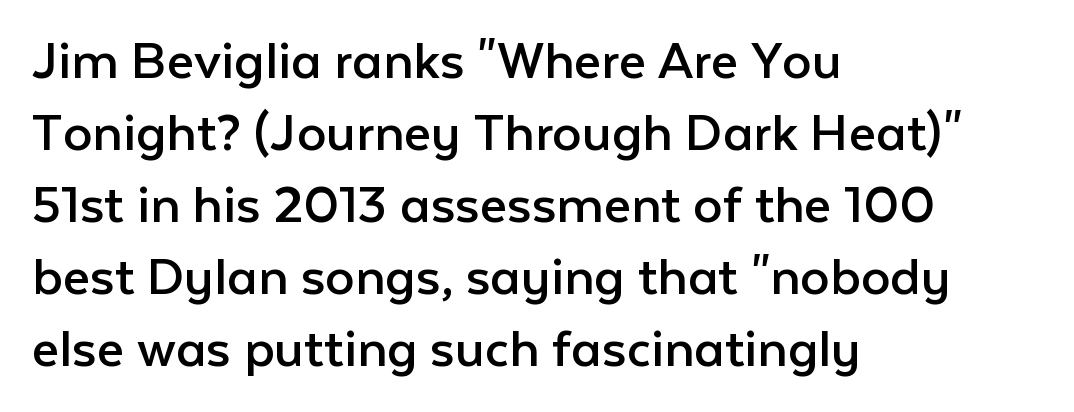
Nobody touched the tracking dial on this one. No extra ink here — the face is not bold. Does the type have serifs? No, each stem ends abruptly. Is there any slant? The stems are plumb.
